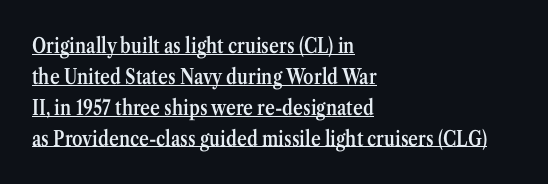
{"italic": "no", "bold": "semi", "underline": "yes", "align": "left", "line_spacing": "normal", "line_spacing_ratio": 1.47, "letter_spacing": "normal", "letter_spacing_em": 0.0, "glyph_px": 21}
